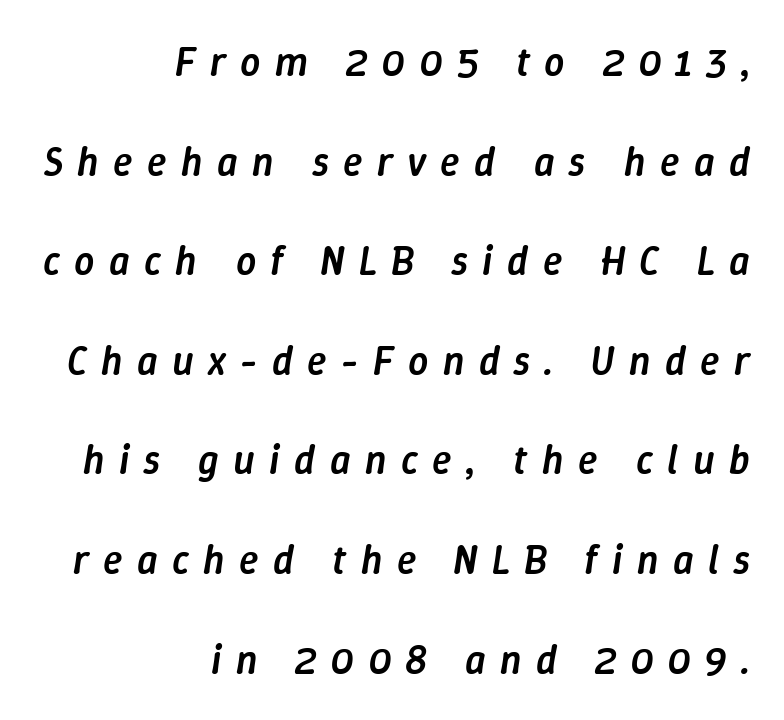
Q: Is the text bold? A: Semi-bold.
Q: Is the text italic (slanted)? A: Yes, it leans right by about 9 degrees.
Q: Is the text underlined? A: No.
Q: How is the paragraph aligned? A: Right-aligned.
Q: Is the spacing between letters normal or unusually wide? A: Unusually wide.
Q: Is the spacing between lines tight, normal or loose? A: Loose.
Q: Width (condensed, normal, or wide)? A: Normal.
Q: Stroke contrast? A: Low.
Q: x-height? A: Medium.
Q: Monospaced? A: No.
